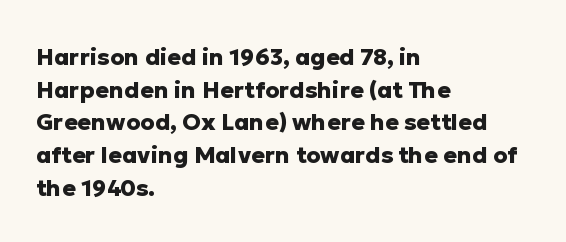
{"italic": "no", "bold": "yes", "underline": "no", "align": "left", "line_spacing": "normal", "line_spacing_ratio": 1.42, "letter_spacing": "normal", "letter_spacing_em": 0.0, "glyph_px": 23}
